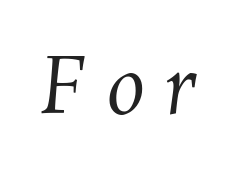
Q: Is the text bold? A: No.
Q: Is the text underlined? A: No.
Q: Is the spacing between letters normal or unusually wide? A: Unusually wide.
Q: Width (condensed, normal, or wide)? A: Normal.
Q: Stroke contrast? A: Medium.
Q: x-height? A: Medium.
Q: Monospaced? A: No.
